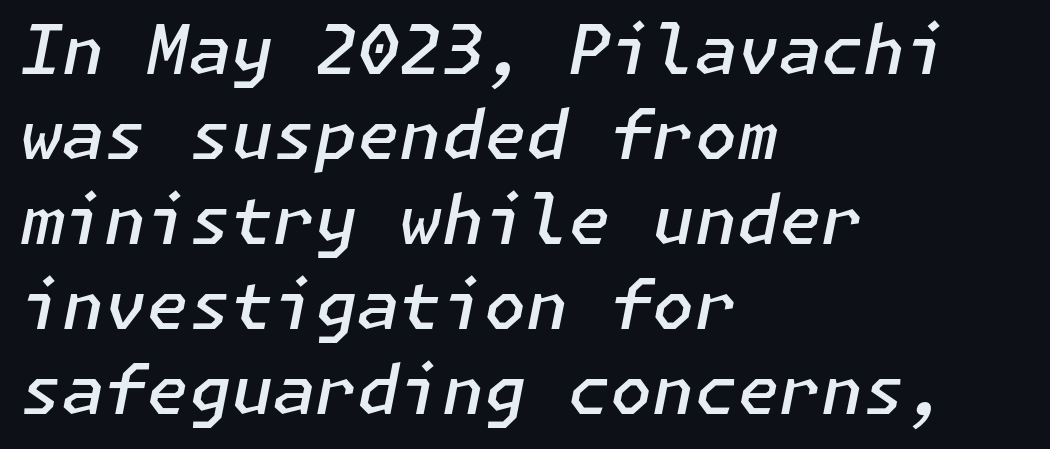
Just letters on the line, the space beneath them empty. The rendering keeps characters at their native spacing. Honestly, the row spacing looks completely unremarkable. The font is running at a semibold setting, under full bold.
